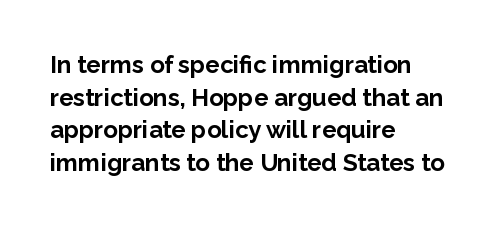
The image shows 24 px bold type, upright; set left-aligned, normal line spacing (1.36x), normal letter spacing, not underlined.
